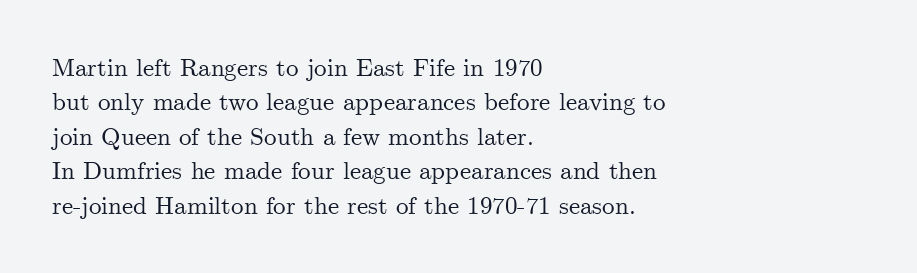
Style check: upright. All the whitespace from short lines collects on the right. Rule under the text: the space is simply empty. Leading matches the norm, producing a regular column.
